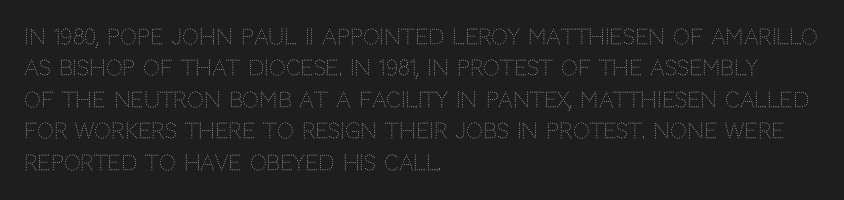
{"italic": "no", "bold": "no", "underline": "no", "align": "left", "line_spacing": "normal", "line_spacing_ratio": 1.5, "letter_spacing": "normal", "letter_spacing_em": 0.0, "glyph_px": 21}
